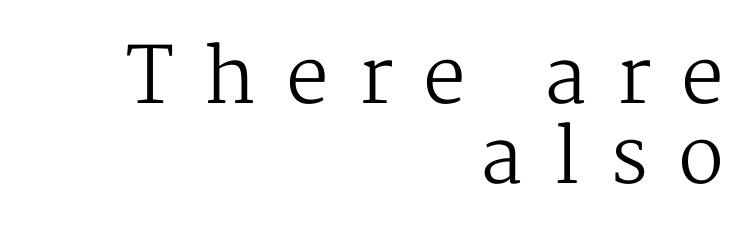
Q: Is the text bold? A: No.
Q: Is the text italic (slanted)? A: No, it is upright.
Q: Is the typeface a serif or a sans-serif typeface? A: Serif.
Q: Is the text underlined? A: No.
Q: How is the paragraph aligned? A: Right-aligned.
Q: Is the spacing between letters normal or unusually wide? A: Unusually wide.
Q: Is the spacing between lines tight, normal or loose? A: Tight.
Q: Width (condensed, normal, or wide)? A: Normal.
Q: Stroke contrast? A: Medium.
Q: x-height? A: Medium.
Q: Monospaced? A: No.
